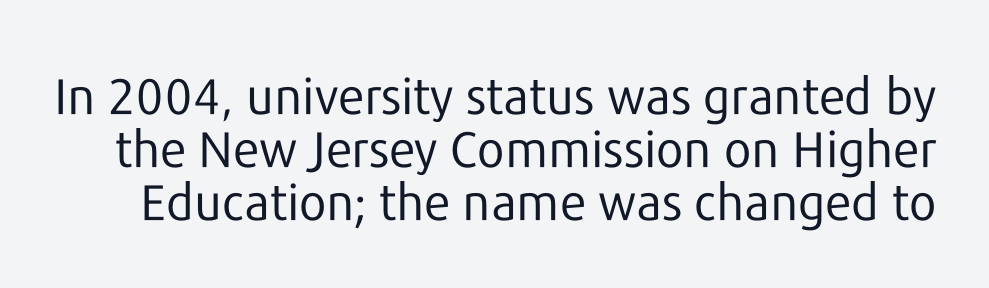
The image shows 50 px regular-weight sans-serif type, upright; set tight line spacing (1.06x), normal letter spacing, not underlined; low stroke contrast and a medium x-height.
